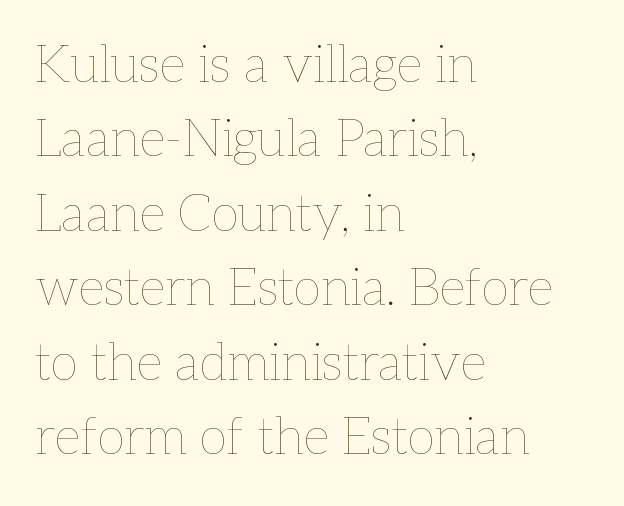
{"italic": "no", "bold": "no", "weight": "thin", "width": "normal", "stroke_contrast": "low", "x_height": "medium", "monospaced": "no", "underline": "no", "align": "left", "line_spacing": "normal", "line_spacing_ratio": 1.46, "letter_spacing": "normal", "letter_spacing_em": 0.0, "glyph_px": 51}
